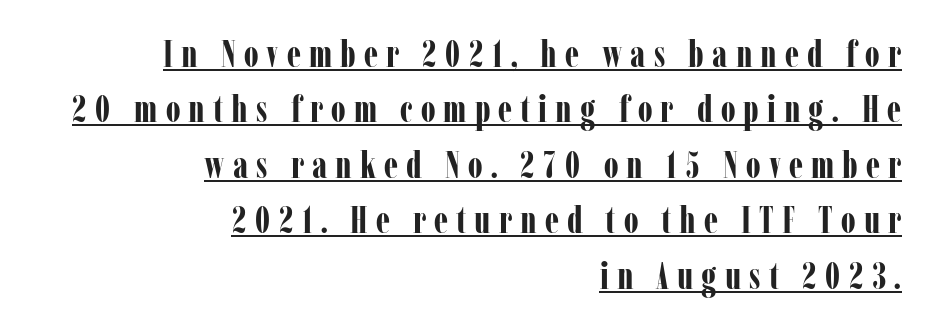
Q: Is the text bold? A: Yes.
Q: Is the text italic (slanted)? A: No, it is upright.
Q: Is the typeface a serif or a sans-serif typeface? A: Serif.
Q: Is the text underlined? A: Yes.
Q: How is the paragraph aligned? A: Right-aligned.
Q: Is the spacing between letters normal or unusually wide? A: Unusually wide.
Q: Is the spacing between lines tight, normal or loose? A: Normal.
Q: Width (condensed, normal, or wide)? A: Condensed.
Q: Stroke contrast? A: Low.
Q: x-height? A: Medium.
Q: Monospaced? A: No.
